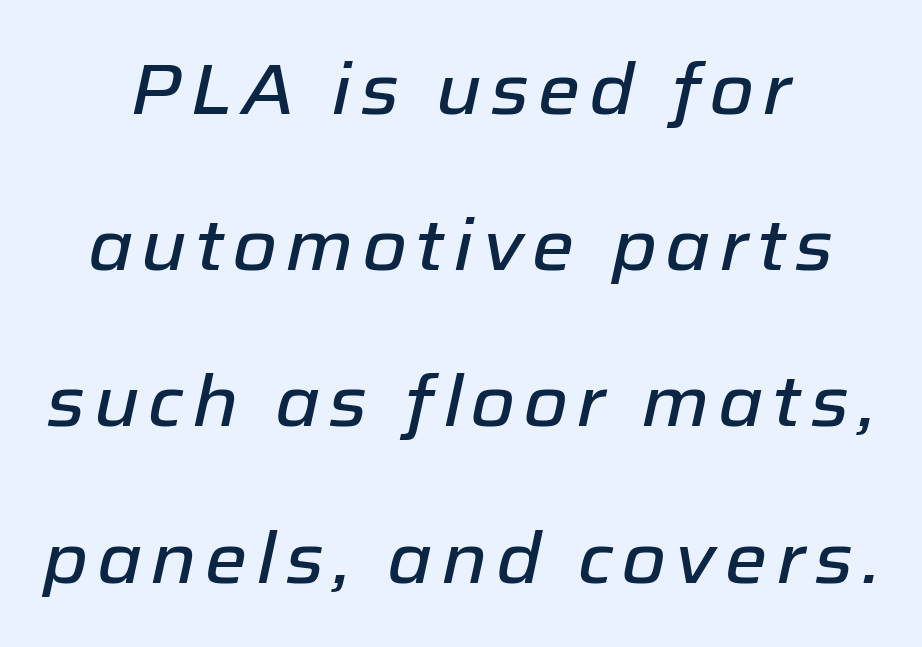
{"italic": "yes", "lean": "right", "slant_degrees": 12, "width": "normal", "stroke_contrast": "low", "x_height": "medium", "monospaced": "no", "underline": "no", "align": "center", "line_spacing": "loose", "line_spacing_ratio": 2.17, "glyph_px": 72}
